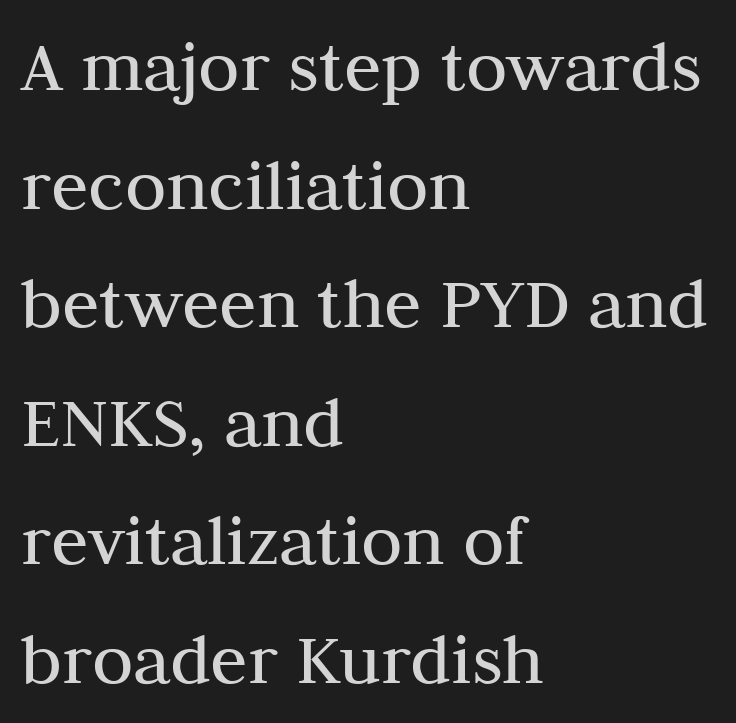
{"serif": "yes", "italic": "no", "bold": "no", "weight": "regular", "width": "normal", "stroke_contrast": "medium", "x_height": "medium", "monospaced": "no", "underline": "no", "align": "left", "line_spacing": "normal", "line_spacing_ratio": 1.56, "letter_spacing": "normal", "letter_spacing_em": 0.0, "glyph_px": 76}
